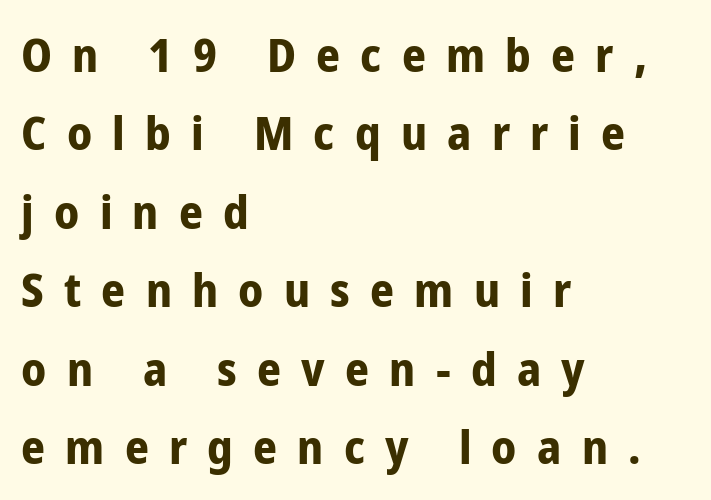
{"serif": "no", "italic": "no", "bold": "yes", "weight": "bold", "width": "condensed", "stroke_contrast": "low", "x_height": "medium", "monospaced": "no", "underline": "no", "align": "left", "line_spacing": "normal", "line_spacing_ratio": 1.67, "letter_spacing": "wide", "letter_spacing_em": 0.43, "glyph_px": 47}
